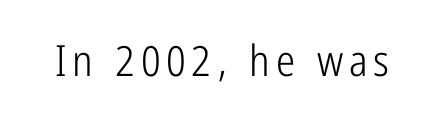
Q: Is the text bold? A: No.
Q: Is the text italic (slanted)? A: No, it is upright.
Q: Is the typeface a serif or a sans-serif typeface? A: Sans-serif.
Q: Is the text underlined? A: No.
Q: Width (condensed, normal, or wide)? A: Condensed.
Q: Stroke contrast? A: Low.
Q: x-height? A: Medium.
Q: Monospaced? A: No.
